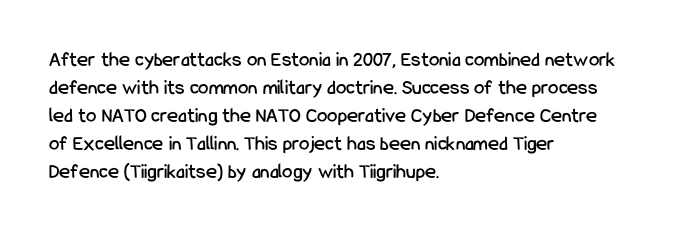
If you measured baseline to baseline, you'd find a middling distance. Descenders are the only things crossing below the line. The lines in this sample share a left origin and differ only in where they stop. Letter spacing: default. Quick note: not italic, upright.
